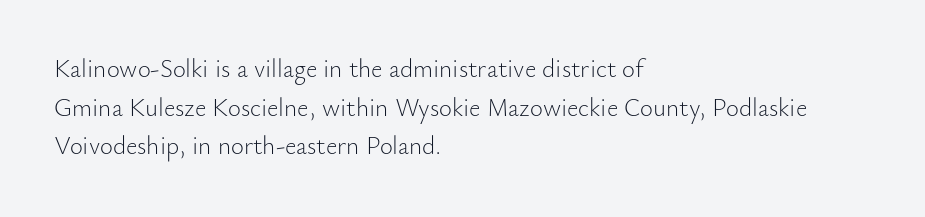
Q: Is the text bold? A: No.
Q: Is the text italic (slanted)? A: No, it is upright.
Q: Is the text underlined? A: No.
Q: How is the paragraph aligned? A: Left-aligned.
Q: Is the spacing between letters normal or unusually wide? A: Normal.
Q: Is the spacing between lines tight, normal or loose? A: Normal.
